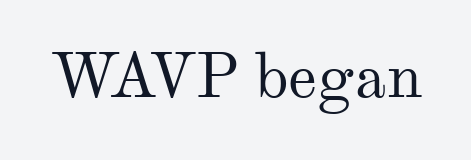
The image shows 63 px regular-weight serif type, upright; set normal letter spacing, not underlined; medium stroke contrast and a small x-height.
